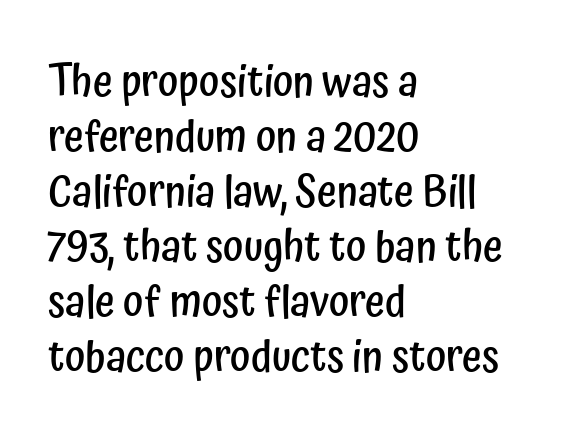
Compared with an ordinary text face, these strokes are moderately heavier — a semibold. Where is the straight margin? On the left. Italic: no, the glyphs are upright roman. Short note: letters normally spaced.
